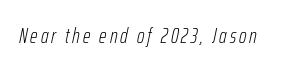
Q: Is the text bold? A: No.
Q: Is the text italic (slanted)? A: Yes, it leans right by about 12 degrees.
Q: Is the text underlined? A: No.
